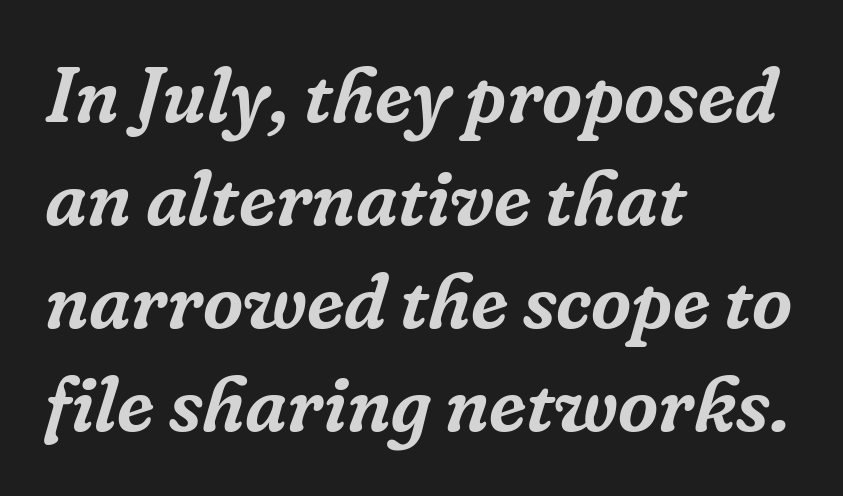
Q: Is the text italic (slanted)? A: Yes, it leans right by about 16 degrees.
Q: Is the typeface a serif or a sans-serif typeface? A: Serif.
Q: Is the text underlined? A: No.
Q: How is the paragraph aligned? A: Left-aligned.
Q: Is the spacing between letters normal or unusually wide? A: Normal.
Q: Is the spacing between lines tight, normal or loose? A: Normal.
Q: Width (condensed, normal, or wide)? A: Normal.
Q: Stroke contrast? A: Low.
Q: x-height? A: Medium.
Q: Monospaced? A: No.
